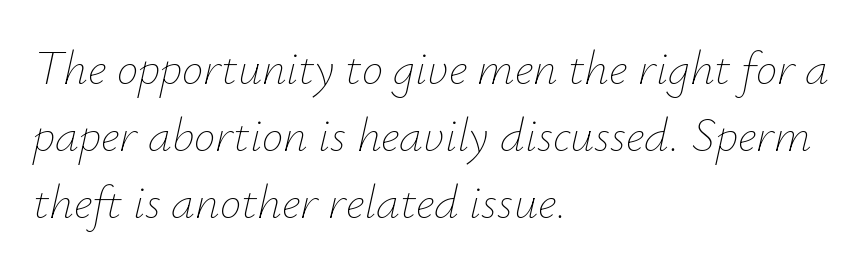
The image shows 48 px thin type, italic (leaning right); set left-aligned, normal line spacing (1.4x), normal letter spacing, not underlined; low stroke contrast and a small x-height.
